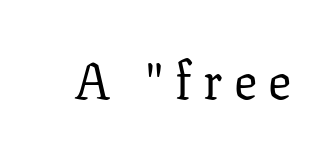
Q: Is the text bold? A: No.
Q: Is the text italic (slanted)? A: No, it is upright.
Q: Is the typeface a serif or a sans-serif typeface? A: Serif.
Q: Is the text underlined? A: No.
Q: Is the spacing between letters normal or unusually wide? A: Unusually wide.
Q: Width (condensed, normal, or wide)? A: Normal.
Q: Stroke contrast? A: Low.
Q: x-height? A: Medium.
Q: Monospaced? A: No.
